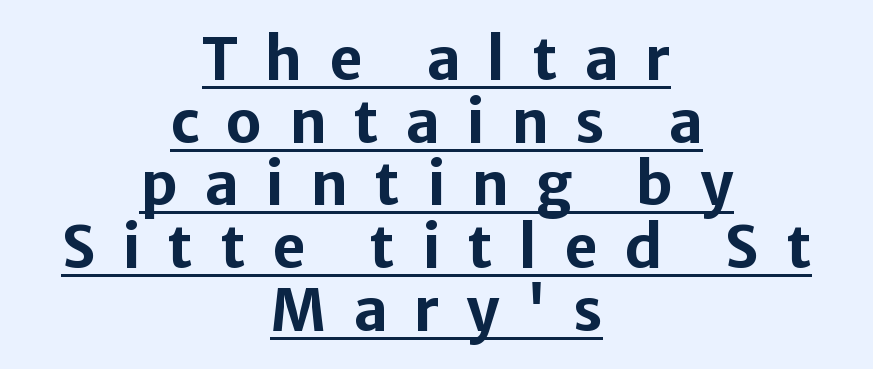
{"serif": "no", "italic": "no", "bold": "yes", "weight": "bold", "width": "normal", "stroke_contrast": "low", "x_height": "medium", "monospaced": "no", "underline": "yes", "align": "center", "line_spacing": "tight", "line_spacing_ratio": 1.08, "letter_spacing": "wide", "letter_spacing_em": 0.46, "glyph_px": 58}
